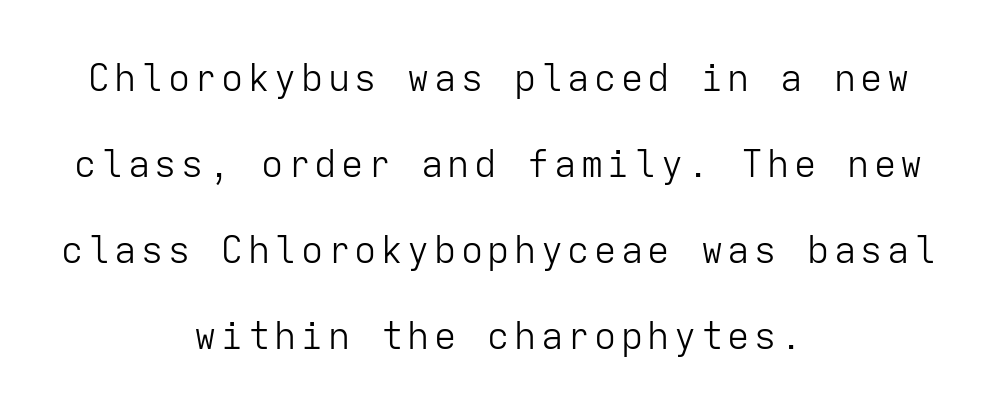
The image shows 37 px light sans-serif type, upright, monospaced; set centered, loose line spacing (2.32x), not underlined; low stroke contrast and a medium x-height.
